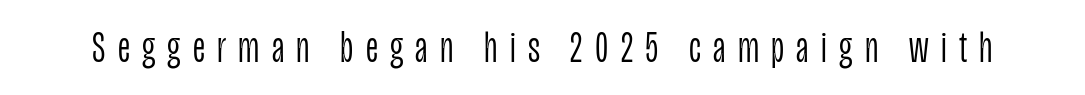
Q: Is the text bold? A: No.
Q: Is the text italic (slanted)? A: No, it is upright.
Q: Is the typeface a serif or a sans-serif typeface? A: Sans-serif.
Q: Is the text underlined? A: No.
Q: Is the spacing between letters normal or unusually wide? A: Unusually wide.
Q: Width (condensed, normal, or wide)? A: Condensed.
Q: Stroke contrast? A: Low.
Q: x-height? A: Large.
Q: Monospaced? A: No.
